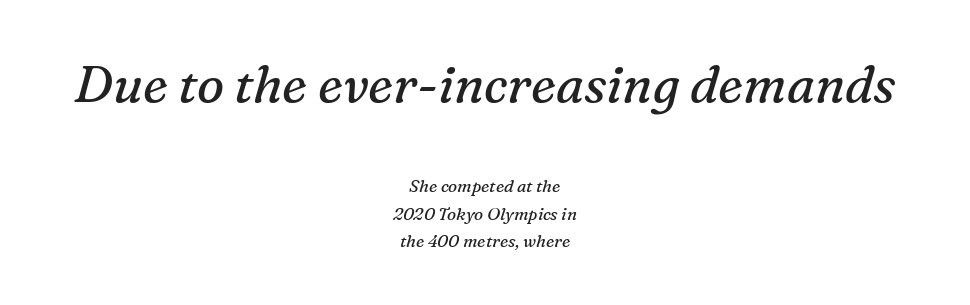
Q: Is the text bold? A: No.
Q: Is the text italic (slanted)? A: Yes, it leans right by about 16 degrees.
Q: Is the typeface a serif or a sans-serif typeface? A: Serif.
Q: Is the text underlined? A: No.
Q: How is the paragraph aligned? A: Centered.
Q: Is the spacing between letters normal or unusually wide? A: Normal.
Q: Is the spacing between lines tight, normal or loose? A: Normal.
Q: Which block of text is set in a larger size, the first (top) or the second (bottom)? A: The first (top) one.
Q: Width (condensed, normal, or wide)? A: Normal.
Q: Stroke contrast? A: Medium.
Q: x-height? A: Medium.
Q: Monospaced? A: No.
